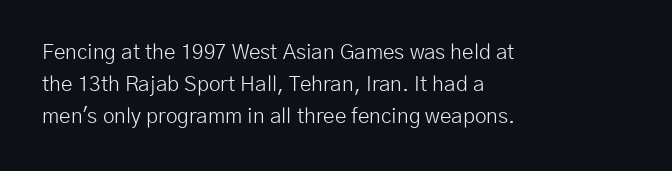
{"italic": "no", "bold": "no", "underline": "no", "align": "left", "line_spacing": "normal", "line_spacing_ratio": 1.53, "letter_spacing": "normal", "letter_spacing_em": 0.0, "glyph_px": 21}
